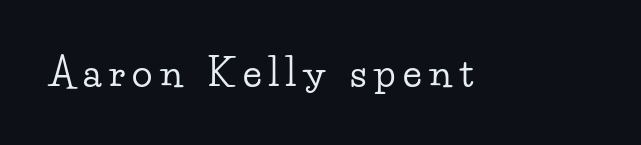
Q: Is the text italic (slanted)? A: No, it is upright.
Q: Is the typeface a serif or a sans-serif typeface? A: Serif.
Q: Is the text underlined? A: No.
Q: Is the spacing between letters normal or unusually wide? A: Unusually wide.
Q: Width (condensed, normal, or wide)? A: Wide.
Q: Stroke contrast? A: Low.
Q: x-height? A: Small.
Q: Monospaced? A: No.
